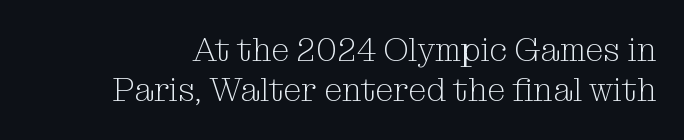
Q: Is the text bold? A: No.
Q: Is the text italic (slanted)? A: No, it is upright.
Q: Is the typeface a serif or a sans-serif typeface? A: Serif.
Q: Is the text underlined? A: No.
Q: Is the spacing between letters normal or unusually wide? A: Normal.
Q: Width (condensed, normal, or wide)? A: Normal.
Q: Stroke contrast? A: Medium.
Q: x-height? A: Medium.
Q: Monospaced? A: No.
